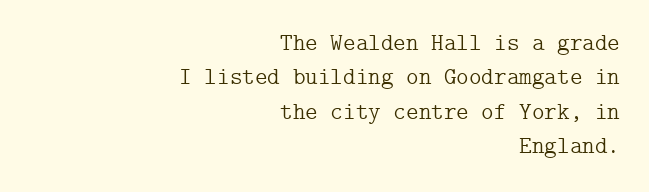
Q: Is the text bold? A: No.
Q: Is the text italic (slanted)? A: No, it is upright.
Q: Is the text underlined? A: No.
Q: How is the paragraph aligned? A: Right-aligned.
Q: Is the spacing between letters normal or unusually wide? A: Normal.
Q: Is the spacing between lines tight, normal or loose? A: Normal.
